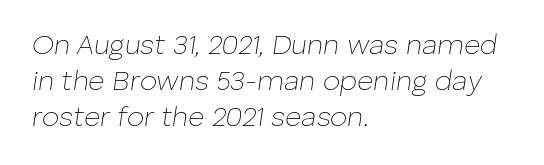
{"italic": "yes", "lean": "right", "slant_degrees": 8, "bold": "no", "weight": "thin", "width": "normal", "stroke_contrast": "low", "x_height": "medium", "monospaced": "no", "underline": "no", "align": "left", "line_spacing": "normal", "line_spacing_ratio": 1.28, "letter_spacing": "normal", "letter_spacing_em": 0.0, "glyph_px": 28}
